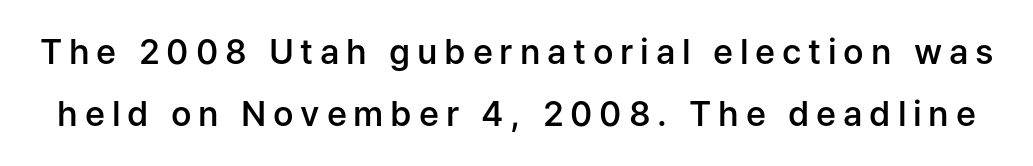
Q: Is the text bold? A: Semi-bold.
Q: Is the text italic (slanted)? A: No, it is upright.
Q: Is the typeface a serif or a sans-serif typeface? A: Sans-serif.
Q: Is the text underlined? A: No.
Q: Is the spacing between letters normal or unusually wide? A: Unusually wide.
Q: Width (condensed, normal, or wide)? A: Normal.
Q: Stroke contrast? A: Low.
Q: x-height? A: Medium.
Q: Monospaced? A: No.
